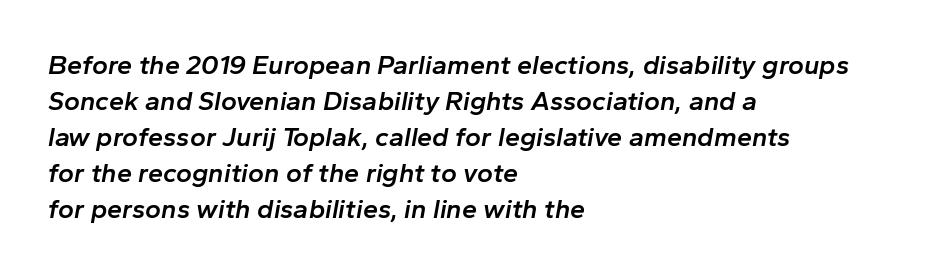
Q: Is the text bold? A: Semi-bold.
Q: Is the text italic (slanted)? A: Yes, it leans right by about 10 degrees.
Q: Is the text underlined? A: No.
Q: How is the paragraph aligned? A: Left-aligned.
Q: Is the spacing between letters normal or unusually wide? A: Normal.
Q: Is the spacing between lines tight, normal or loose? A: Normal.
